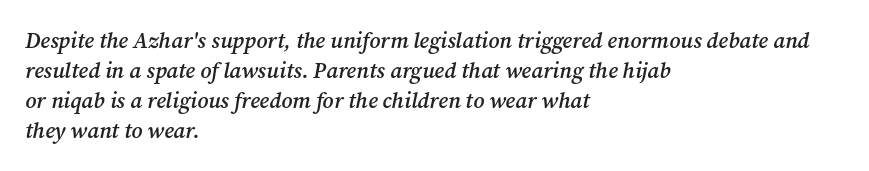
Is the block centered? No — it sits flush against the left margin. Summary of vertical rhythm: regular, with standard interline spacing. Plain, unruled lines of type. The font's italic variant was chosen for this text. These lines keep a tight, regular rhythm from letter to letter.
